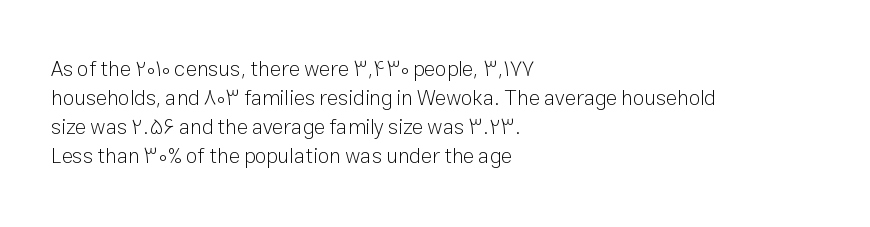
Letters rest on an invisible, unmarked baseline. Heaviness? Minimal to ordinary, like unemphasized prose. The rendering anchors every line to the left-hand side. The line-height multiplier appears to be the usual default.
